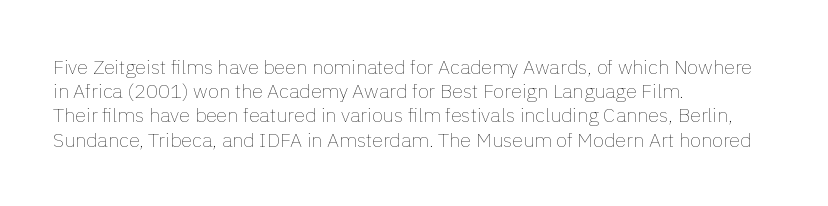
Q: Is the text bold? A: No.
Q: Is the text italic (slanted)? A: No, it is upright.
Q: Is the text underlined? A: No.
Q: How is the paragraph aligned? A: Left-aligned.
Q: Is the spacing between letters normal or unusually wide? A: Normal.
